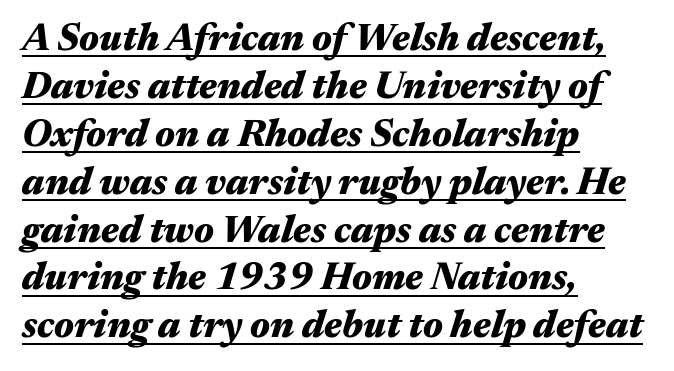
The image shows 38 px heavy, wide type, italic (leaning right); set left-aligned, normal line spacing (1.26x), normal letter spacing, underlined; medium stroke contrast and a medium x-height.
